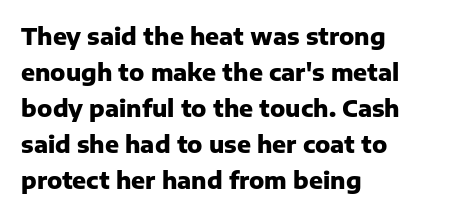
The image shows 23 px bold type, upright; set left-aligned, normal line spacing (1.57x), normal letter spacing, not underlined.
